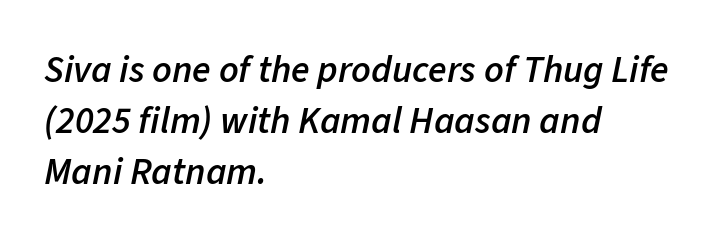
The passage shown is typed in a proportional face where columns would drift. A clean baseline with only descenders dipping below it. Style check: oblique. There is no visible air inserted between adjacent glyphs.
